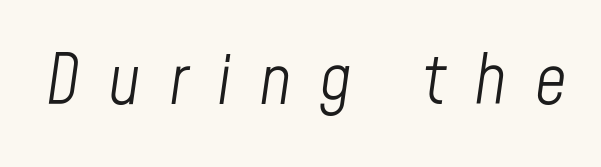
The image shows 69 px light, condensed type, italic (leaning right); set unusually wide letter spacing (+0.41 em), not underlined; low stroke contrast and a medium x-height.
